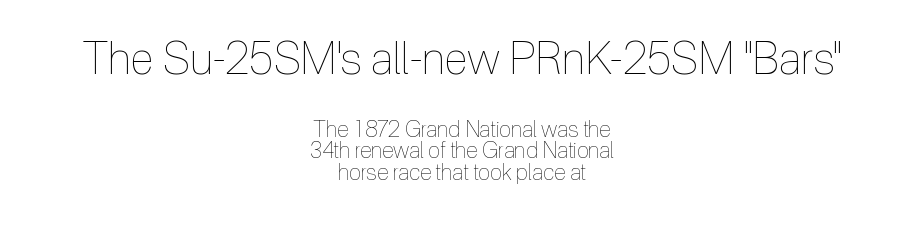
Q: Is the text bold? A: No.
Q: Is the text italic (slanted)? A: No, it is upright.
Q: Is the text underlined? A: No.
Q: How is the paragraph aligned? A: Centered.
Q: Is the spacing between letters normal or unusually wide? A: Normal.
Q: Is the spacing between lines tight, normal or loose? A: Tight.
Q: Which block of text is set in a larger size, the first (top) or the second (bottom)? A: The first (top) one.
Q: Width (condensed, normal, or wide)? A: Condensed.
Q: x-height? A: Medium.
Q: Monospaced? A: No.
